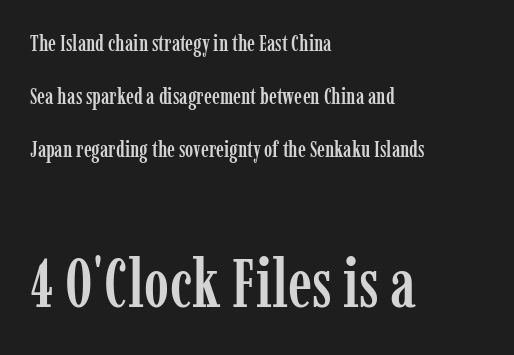
The image shows 67 px condensed serif type, upright; set left-aligned, loose line spacing (2.42x), normal letter spacing, not underlined; the second (bottom) block is 3.05x larger; low stroke contrast and a medium x-height.
